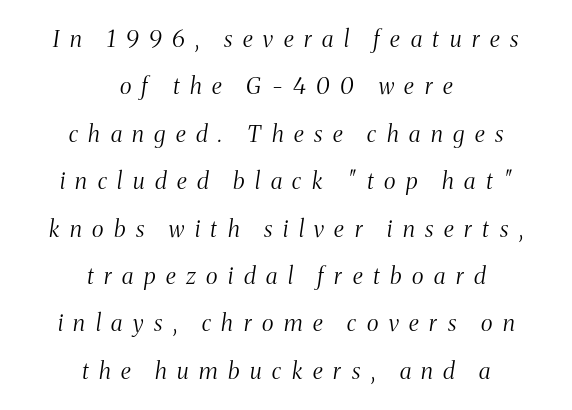
{"italic": "yes", "lean": "right", "slant_degrees": 8, "bold": "no", "underline": "no", "align": "center", "line_spacing": "loose", "line_spacing_ratio": 2.06, "letter_spacing": "wide", "letter_spacing_em": 0.46, "glyph_px": 23}
